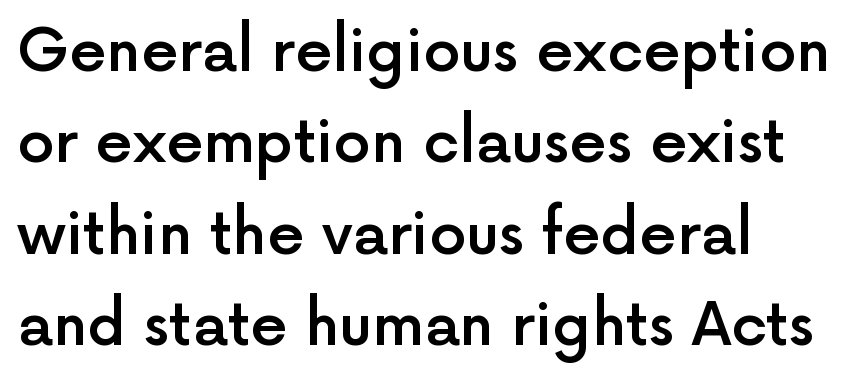
Q: Is the text bold? A: Semi-bold.
Q: Is the text italic (slanted)? A: No, it is upright.
Q: Is the typeface a serif or a sans-serif typeface? A: Sans-serif.
Q: Is the text underlined? A: No.
Q: How is the paragraph aligned? A: Left-aligned.
Q: Is the spacing between letters normal or unusually wide? A: Normal.
Q: Is the spacing between lines tight, normal or loose? A: Normal.
Q: Width (condensed, normal, or wide)? A: Normal.
Q: x-height? A: Medium.
Q: Monospaced? A: No.
